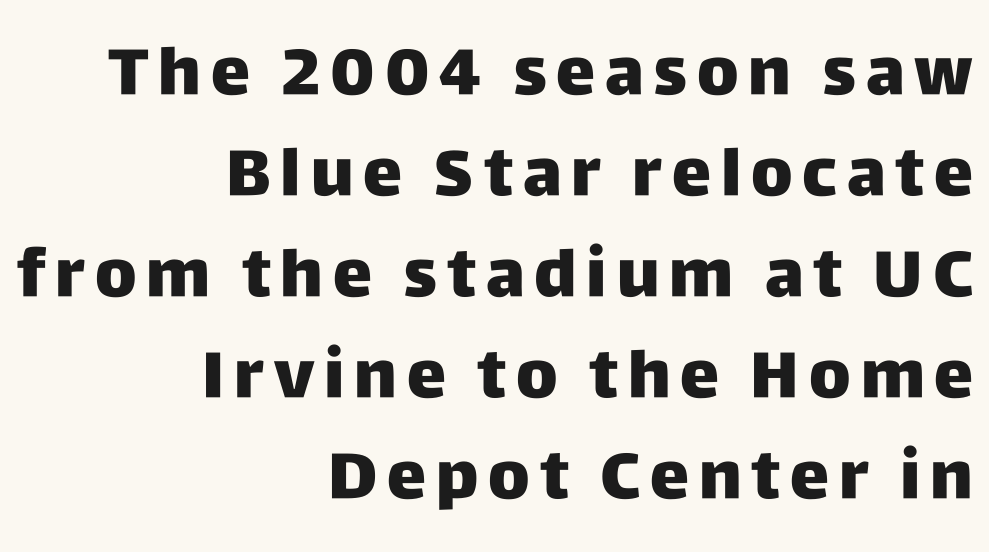
{"serif": "no", "italic": "no", "bold": "yes", "weight": "heavy", "width": "normal", "stroke_contrast": "low", "x_height": "large", "monospaced": "no", "underline": "no", "align": "right", "line_spacing": "normal", "line_spacing_ratio": 1.53, "glyph_px": 66}
